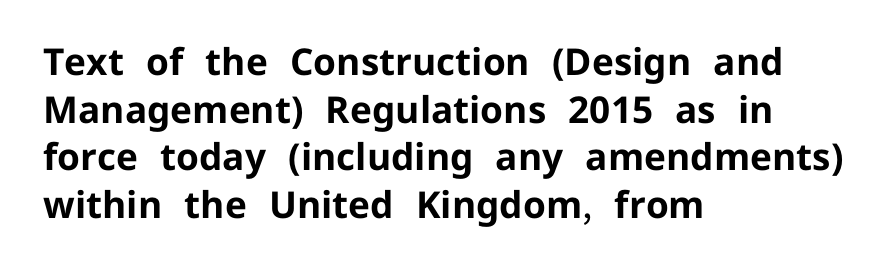
Q: Is the text bold? A: Yes.
Q: Is the text italic (slanted)? A: No, it is upright.
Q: Is the typeface a serif or a sans-serif typeface? A: Sans-serif.
Q: Is the text underlined? A: No.
Q: How is the paragraph aligned? A: Left-aligned.
Q: Is the spacing between letters normal or unusually wide? A: Normal.
Q: Is the spacing between lines tight, normal or loose? A: Normal.
Q: Width (condensed, normal, or wide)? A: Normal.
Q: Stroke contrast? A: Low.
Q: x-height? A: Medium.
Q: Monospaced? A: No.
